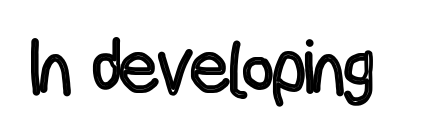
Q: Is the text italic (slanted)? A: No, it is upright.
Q: Is the text underlined? A: No.
Q: Is the spacing between letters normal or unusually wide? A: Normal.
Q: Width (condensed, normal, or wide)? A: Condensed.
Q: x-height? A: Medium.
Q: Monospaced? A: No.
